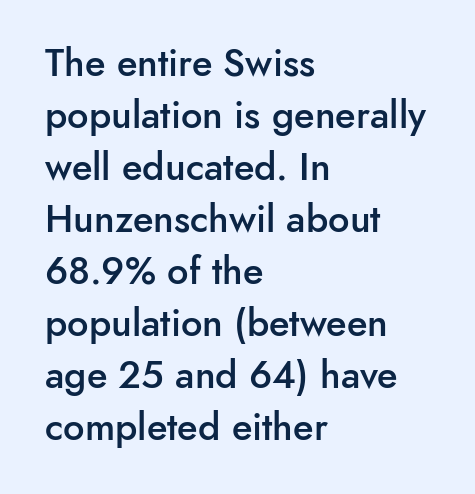
Character widths vary here, with narrow letters taking less room than wide ones. Style check: upright. A clean baseline with only descenders dipping below it. Compared with an ordinary text face, these strokes are moderately heavier — a semibold. Compared with a centered layout, this one pins lines to the left instead. Is there much room between lines? A standard amount, neither cramped nor airy.
